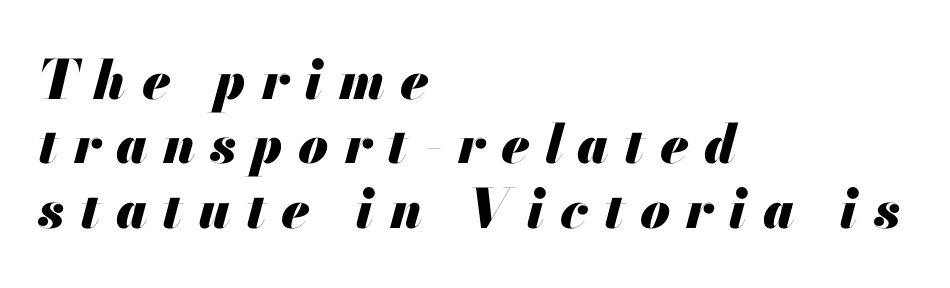
{"italic": "yes", "lean": "right", "slant_degrees": 13, "bold": "yes", "weight": "heavy", "width": "normal", "stroke_contrast": "medium", "x_height": "small", "monospaced": "no", "underline": "no", "align": "left", "line_spacing_ratio": 1.19, "letter_spacing": "wide", "letter_spacing_em": 0.29, "glyph_px": 54}
